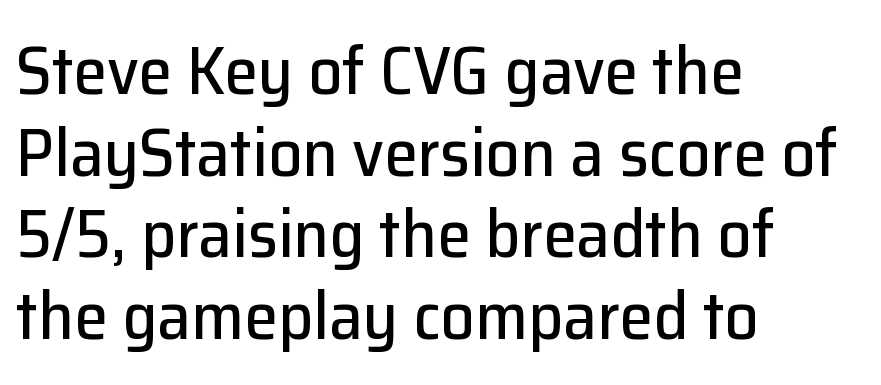
The image shows 68 px sans-serif type, upright; set left-aligned, line spacing 1.2x, normal letter spacing, not underlined; low stroke contrast and a medium x-height.
